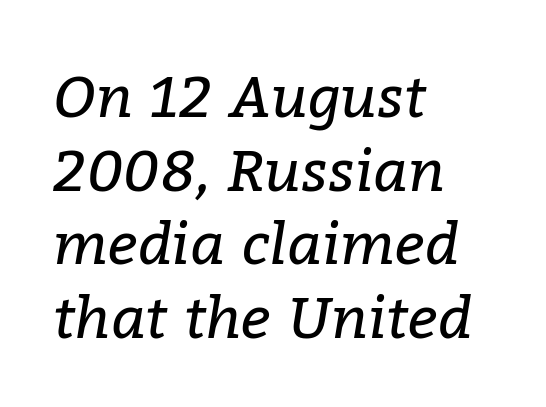
The passage shown is typed in a proportional face where columns would drift. Compared with typical paragraphs, the rows here are spaced about the same. Bold? No — there's no thickening of the strokes. A bare baseline throughout the passage. The passage shown has conventional tracking throughout. The letters carry serifs — small finishing strokes at the ends of their stems.
